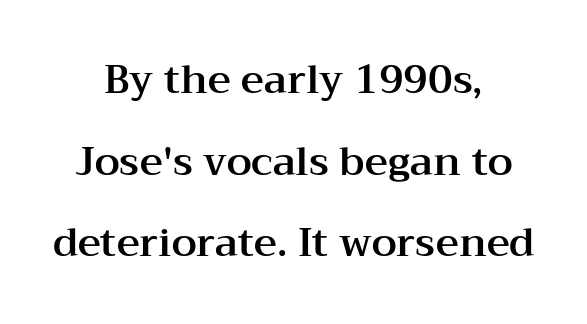
{"serif": "yes", "italic": "no", "width": "wide", "stroke_contrast": "medium", "x_height": "medium", "monospaced": "no", "underline": "no", "align": "center", "line_spacing": "loose", "line_spacing_ratio": 2.04, "letter_spacing": "normal", "letter_spacing_em": 0.0, "glyph_px": 40}
